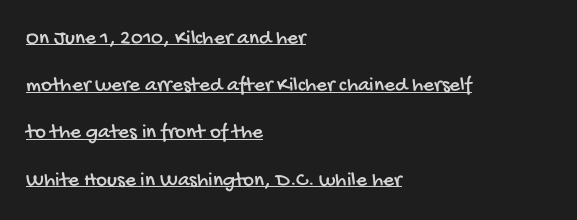
The image shows 21 px text type; set left-aligned, loose line spacing (2.25x), normal letter spacing, underlined.
